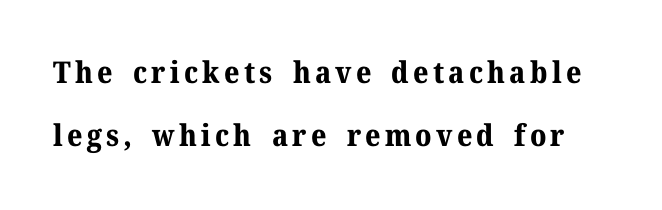
The image shows 30 px bold serif type, upright; set loose line spacing (2.11x), not underlined; medium stroke contrast and a medium x-height.
